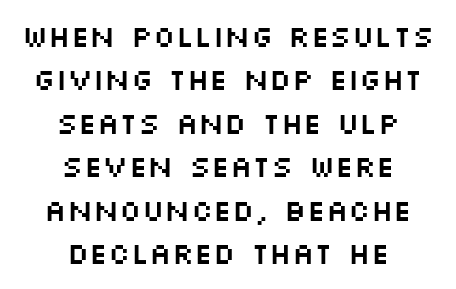
The image shows 30 px wide sans-serif type, upright; set centered, normal line spacing (1.45x), normal letter spacing, not underlined; medium stroke contrast and a large x-height.
